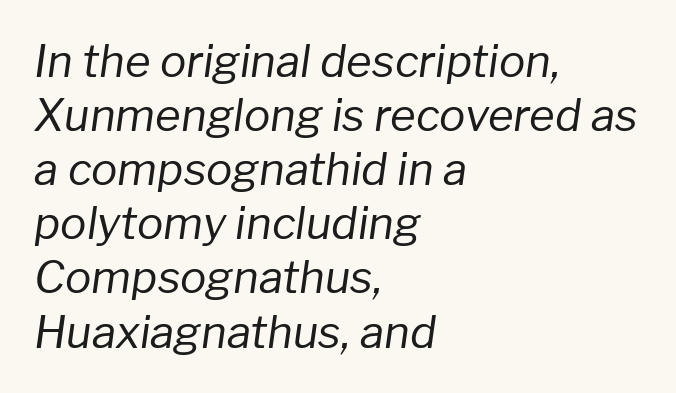
The image shows 44 px regular-weight type, italic (leaning right); set left-aligned, line spacing 1.23x, normal letter spacing, not underlined; low stroke contrast and a medium x-height.
